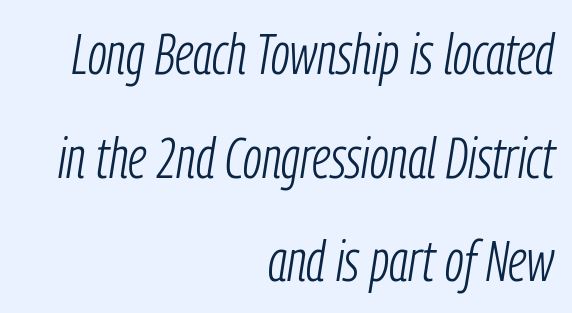
Q: Is the text bold? A: No.
Q: Is the text italic (slanted)? A: Yes, it leans right by about 9 degrees.
Q: Is the text underlined? A: No.
Q: How is the paragraph aligned? A: Right-aligned.
Q: Is the spacing between letters normal or unusually wide? A: Normal.
Q: Width (condensed, normal, or wide)? A: Condensed.
Q: Stroke contrast? A: Low.
Q: x-height? A: Medium.
Q: Monospaced? A: No.
